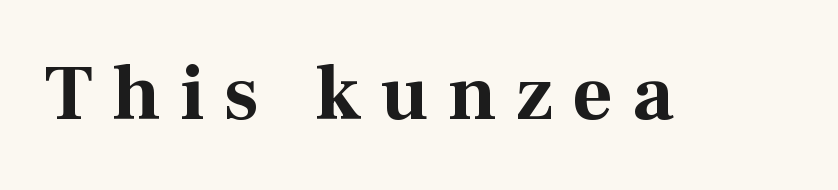
{"serif": "yes", "italic": "no", "bold": "yes", "weight": "bold", "width": "normal", "stroke_contrast": "medium", "x_height": "medium", "monospaced": "no", "underline": "no", "letter_spacing": "wide", "letter_spacing_em": 0.25, "glyph_px": 78}
